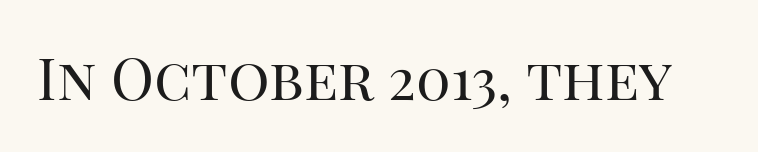
Rule under the text: the space is simply empty. Style check: upright. Here the designer chose a conventional face with non-uniform glyph widths. Compared with a typical body face, this is equally light or lighter still. This sample uses plain, unmodified letter spacing.
